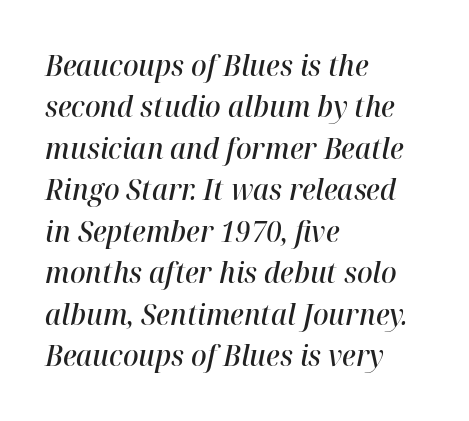
Q: Is the text bold? A: Semi-bold.
Q: Is the text italic (slanted)? A: Yes, it leans right by about 12 degrees.
Q: Is the text underlined? A: No.
Q: How is the paragraph aligned? A: Left-aligned.
Q: Is the spacing between letters normal or unusually wide? A: Normal.
Q: Is the spacing between lines tight, normal or loose? A: Normal.
Q: Width (condensed, normal, or wide)? A: Normal.
Q: Stroke contrast? A: High.
Q: x-height? A: Medium.
Q: Monospaced? A: No.
